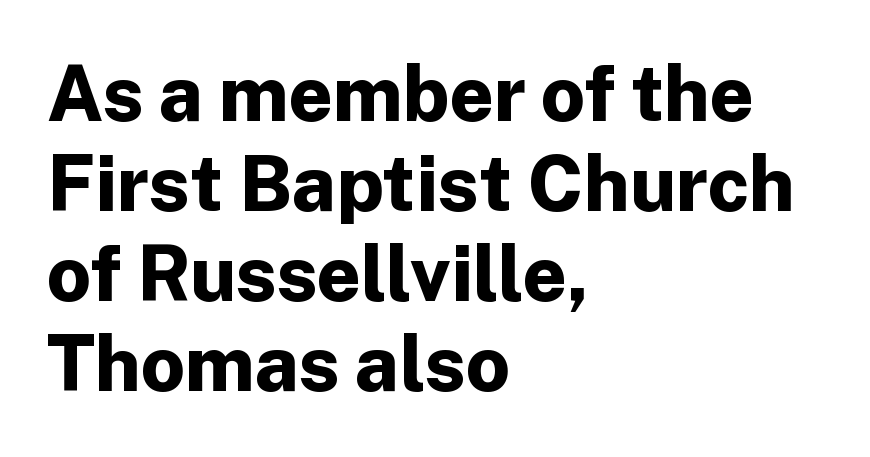
The image shows 77 px bold sans-serif type, upright; set left-aligned, line spacing 1.17x, normal letter spacing, not underlined; low stroke contrast and a medium x-height.
